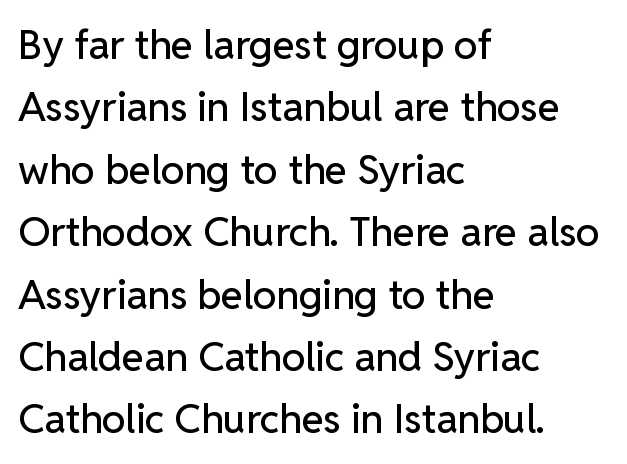
The image shows 40 px sans-serif type, upright; set left-aligned, normal line spacing (1.56x), normal letter spacing, not underlined; low stroke contrast and a medium x-height.
